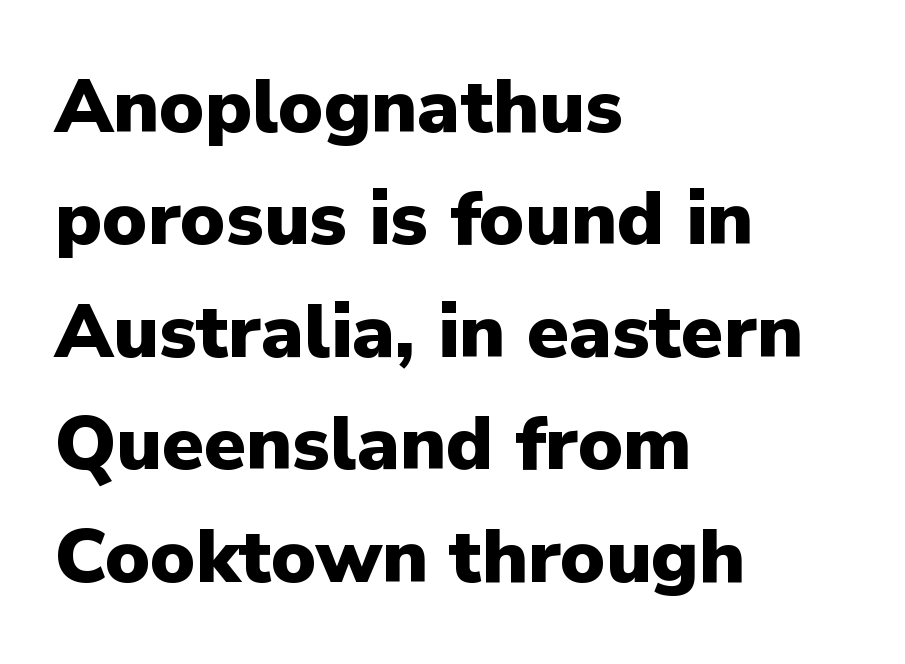
Q: Is the text bold? A: Yes.
Q: Is the text italic (slanted)? A: No, it is upright.
Q: Is the typeface a serif or a sans-serif typeface? A: Sans-serif.
Q: Is the text underlined? A: No.
Q: How is the paragraph aligned? A: Left-aligned.
Q: Is the spacing between letters normal or unusually wide? A: Normal.
Q: Is the spacing between lines tight, normal or loose? A: Normal.
Q: Width (condensed, normal, or wide)? A: Normal.
Q: Stroke contrast? A: Low.
Q: x-height? A: Medium.
Q: Monospaced? A: No.
